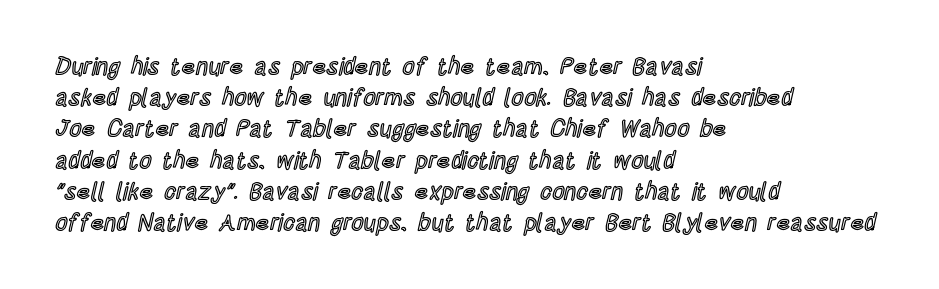
Q: Is the text italic (slanted)? A: Yes.
Q: Is the text underlined? A: No.
Q: How is the paragraph aligned? A: Left-aligned.
Q: Is the spacing between letters normal or unusually wide? A: Normal.
Q: Is the spacing between lines tight, normal or loose? A: Normal.
